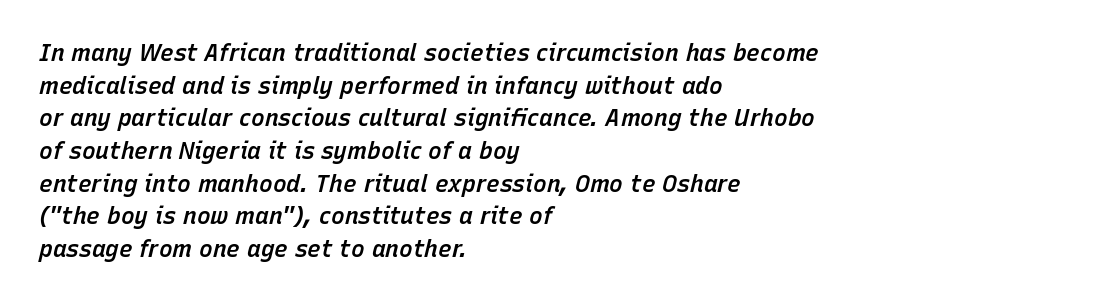
Q: Is the text bold? A: Semi-bold.
Q: Is the text italic (slanted)? A: Yes, it leans right by about 15 degrees.
Q: Is the text underlined? A: No.
Q: How is the paragraph aligned? A: Left-aligned.
Q: Is the spacing between letters normal or unusually wide? A: Normal.
Q: Is the spacing between lines tight, normal or loose? A: Normal.
